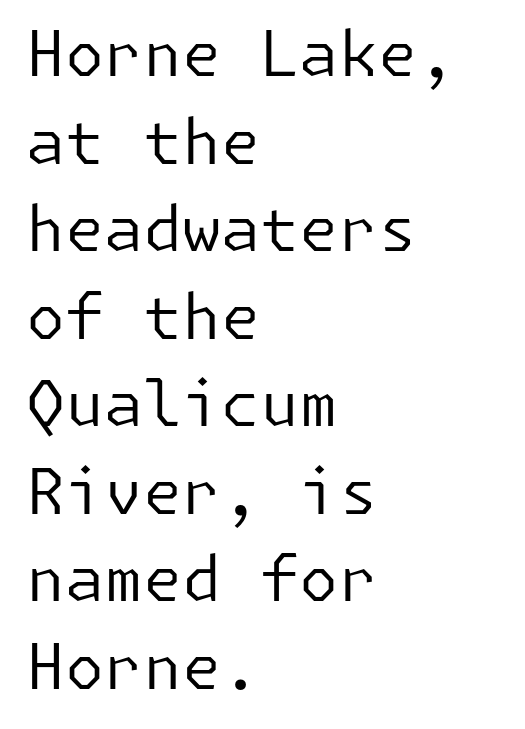
A bare baseline throughout the passage. The letterforms sit shoulder to shoulder at normal distance. Classification — sans serif. The weight tops out at a normal text grade. Every stem runs plumb, perpendicular to the baseline. Teacher's note: observe the even left margin — that is flush-left alignment.
